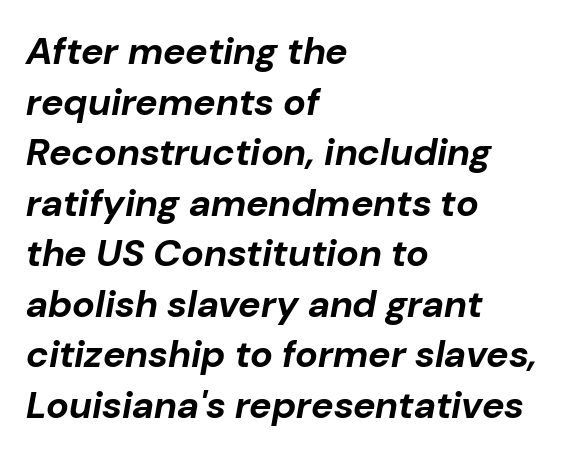
{"italic": "yes", "lean": "right", "slant_degrees": 10, "bold": "yes", "weight": "bold", "width": "normal", "stroke_contrast": "low", "x_height": "medium", "monospaced": "no", "underline": "no", "align": "left", "line_spacing": "normal", "line_spacing_ratio": 1.33, "letter_spacing": "normal", "letter_spacing_em": 0.0, "glyph_px": 38}
